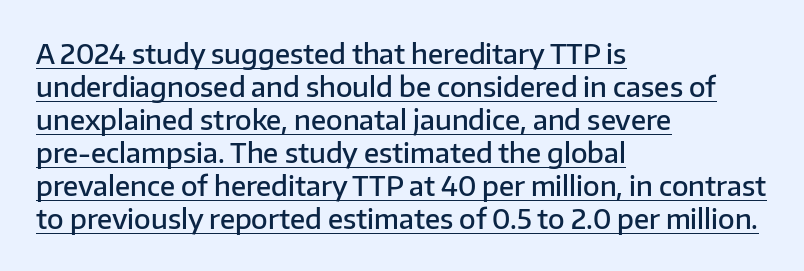
Each glyph is drawn with semibold strokes, heavier than normal yet not fully bold. Caption: standard tracking, unaltered. These lines stack with their left ends in a neat column. Is there any slant? The stems are plumb. Each line of the rendering has a horizontal stroke beneath the glyphs.
